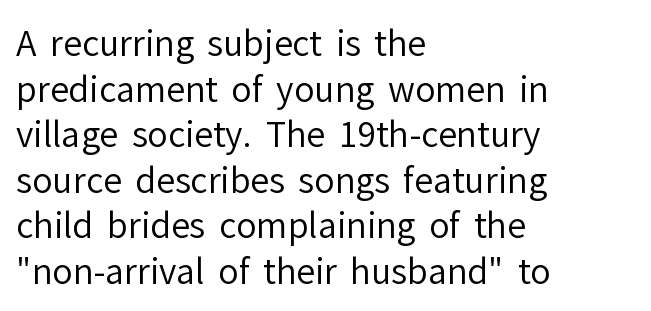
Q: Is the text bold? A: No.
Q: Is the text italic (slanted)? A: No, it is upright.
Q: Is the typeface a serif or a sans-serif typeface? A: Sans-serif.
Q: Is the text underlined? A: No.
Q: How is the paragraph aligned? A: Left-aligned.
Q: Is the spacing between letters normal or unusually wide? A: Normal.
Q: Is the spacing between lines tight, normal or loose? A: Normal.
Q: Width (condensed, normal, or wide)? A: Normal.
Q: Stroke contrast? A: Low.
Q: x-height? A: Medium.
Q: Monospaced? A: No.
